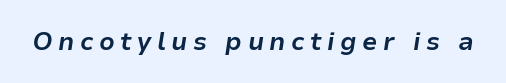
Q: Is the text bold? A: Yes.
Q: Is the text italic (slanted)? A: Yes, it leans right by about 9 degrees.
Q: Is the text underlined? A: No.
Q: Is the spacing between letters normal or unusually wide? A: Unusually wide.
